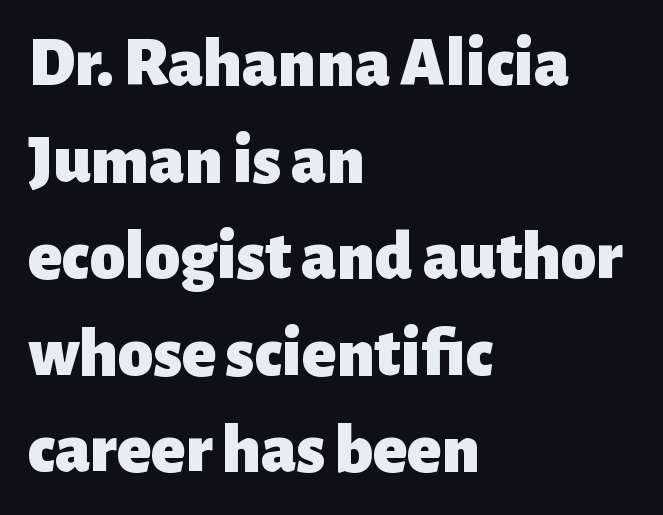
Q: Is the text bold? A: Yes.
Q: Is the text italic (slanted)? A: No, it is upright.
Q: Is the typeface a serif or a sans-serif typeface? A: Sans-serif.
Q: Is the text underlined? A: No.
Q: How is the paragraph aligned? A: Left-aligned.
Q: Is the spacing between letters normal or unusually wide? A: Normal.
Q: Is the spacing between lines tight, normal or loose? A: Normal.
Q: Width (condensed, normal, or wide)? A: Normal.
Q: Stroke contrast? A: Low.
Q: x-height? A: Medium.
Q: Monospaced? A: No.
